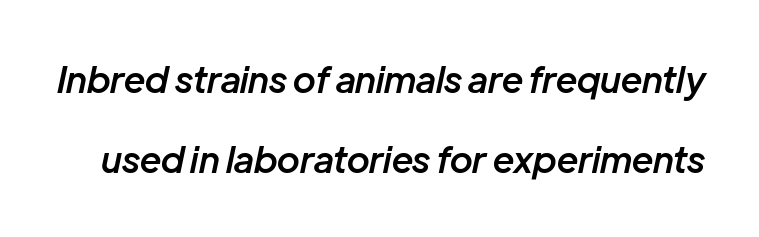
{"italic": "yes", "lean": "right", "slant_degrees": 12, "bold": "semi", "weight": "semibold", "width": "normal", "stroke_contrast": "low", "x_height": "medium", "monospaced": "no", "underline": "no", "line_spacing": "loose", "line_spacing_ratio": 2.23, "letter_spacing": "normal", "letter_spacing_em": 0.0, "glyph_px": 36}
